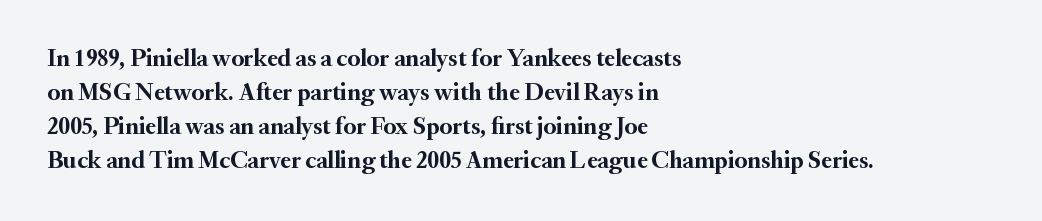
{"italic": "no", "bold": "yes", "underline": "no", "align": "left", "line_spacing": "normal", "line_spacing_ratio": 1.41, "letter_spacing": "normal", "letter_spacing_em": 0.0, "glyph_px": 24}
